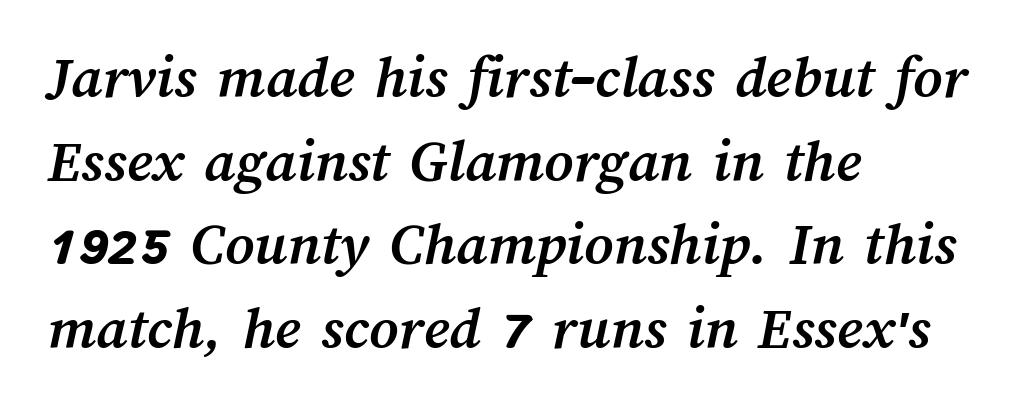
{"bold": "yes", "weight": "semibold", "width": "normal", "stroke_contrast": "medium", "x_height": "medium", "monospaced": "no", "underline": "no", "align": "left", "line_spacing": "normal", "line_spacing_ratio": 1.35, "letter_spacing": "normal", "letter_spacing_em": 0.0, "glyph_px": 62}
